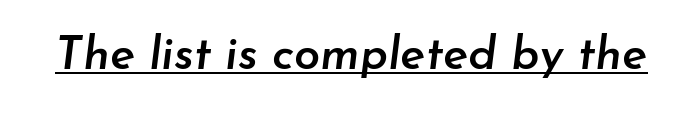
Q: Is the text bold? A: Semi-bold.
Q: Is the text italic (slanted)? A: Yes, it leans right by about 7 degrees.
Q: Is the text underlined? A: Yes.
Q: Is the spacing between letters normal or unusually wide? A: Normal.
Q: Width (condensed, normal, or wide)? A: Normal.
Q: Stroke contrast? A: Low.
Q: x-height? A: Small.
Q: Monospaced? A: No.
